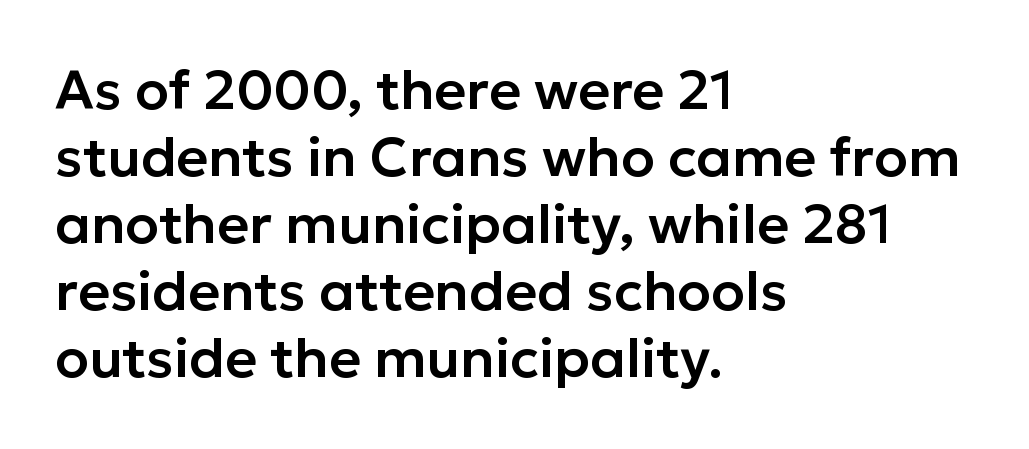
Notice how the stems are strictly vertical — no italics here. Only glyphs here, with clear space below each row. Look at the tracking — it's just the regular setting, nothing added. Spacing verdict: proportional, widths tailored to each character. The letters carry no serifs — their stems end cleanly without finishing strokes. The typesetter chose a ragged-right arrangement here.
